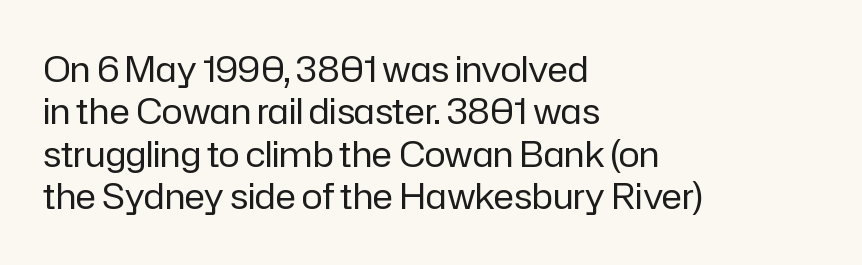
The image shows 35 px regular-weight sans-serif type, upright; set left-aligned, line spacing 1.21x, normal letter spacing, not underlined; low stroke contrast and a medium x-height.
